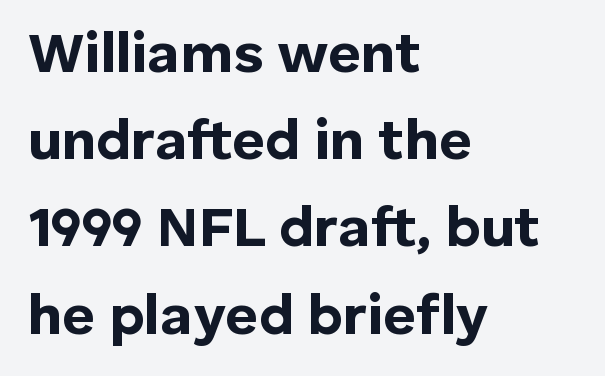
{"serif": "no", "italic": "no", "bold": "yes", "weight": "bold", "width": "normal", "stroke_contrast": "low", "x_height": "medium", "monospaced": "no", "underline": "no", "align": "left", "line_spacing": "normal", "line_spacing_ratio": 1.53, "letter_spacing": "normal", "letter_spacing_em": 0.0, "glyph_px": 57}
